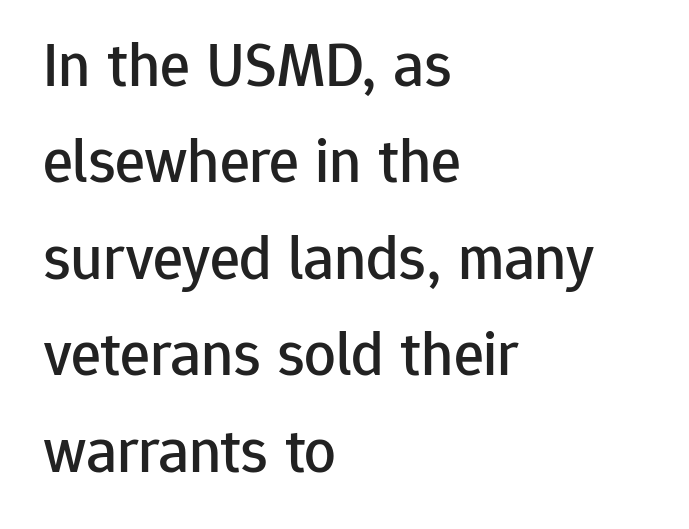
{"serif": "no", "italic": "no", "width": "normal", "stroke_contrast": "low", "x_height": "medium", "monospaced": "no", "underline": "no", "align": "left", "line_spacing": "normal", "line_spacing_ratio": 1.53, "letter_spacing": "normal", "letter_spacing_em": 0.0, "glyph_px": 63}
